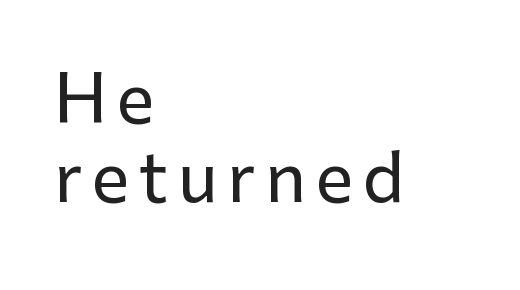
Nope, not italic — everything's standing straight. The characters display no serif detailing; their extremities are plain. The rendering anchors every line to the left-hand side. The face used here is proportionally spaced, like ordinary book or web type.
